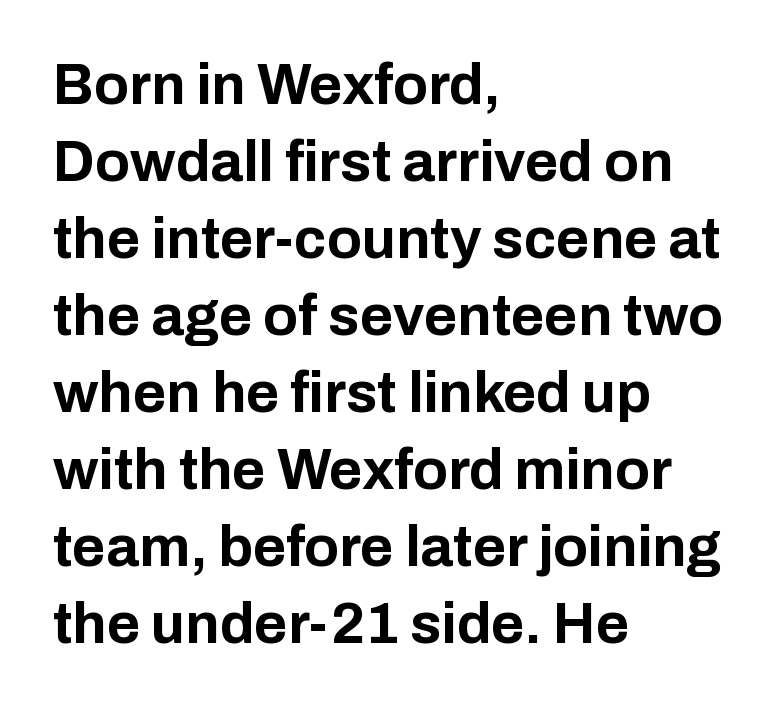
Q: Is the text bold? A: Yes.
Q: Is the text italic (slanted)? A: No, it is upright.
Q: Is the typeface a serif or a sans-serif typeface? A: Sans-serif.
Q: Is the text underlined? A: No.
Q: How is the paragraph aligned? A: Left-aligned.
Q: Is the spacing between letters normal or unusually wide? A: Normal.
Q: Is the spacing between lines tight, normal or loose? A: Normal.
Q: Width (condensed, normal, or wide)? A: Normal.
Q: Stroke contrast? A: Low.
Q: x-height? A: Medium.
Q: Monospaced? A: No.
